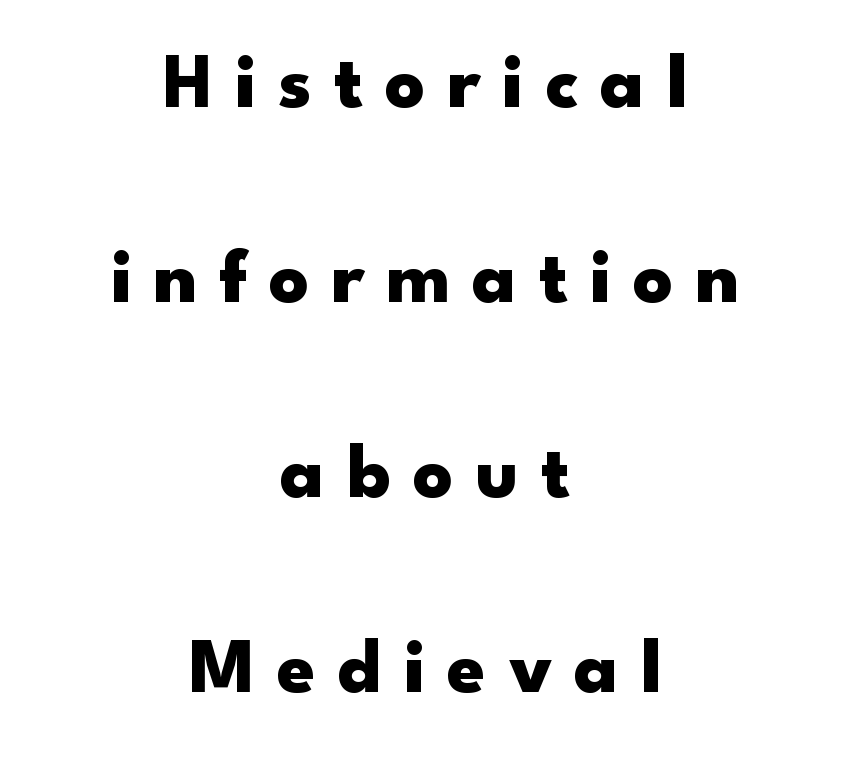
The image shows 78 px heavy, wide sans-serif type, upright; set centered, loose line spacing (2.5x), unusually wide letter spacing (+0.28 em), not underlined; low stroke contrast and a small x-height.
